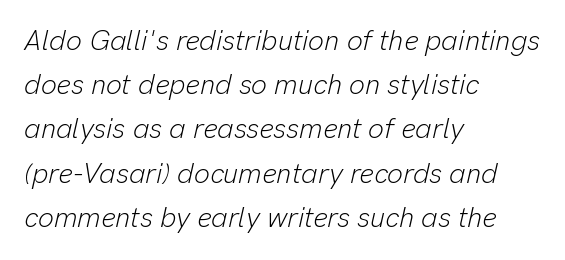
The image shows 28 px light type, italic (leaning right); set left-aligned, normal line spacing (1.58x), normal letter spacing, not underlined; low stroke contrast and a medium x-height.
